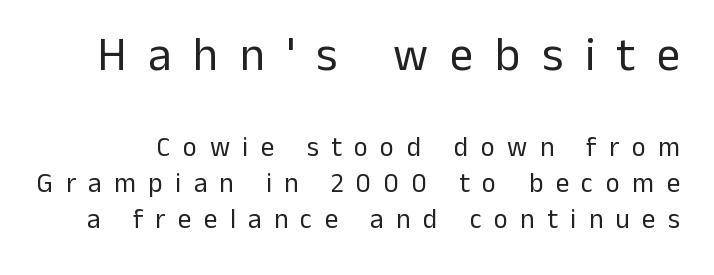
The designer left line spacing at the default. The face looks like a standard text weight, possibly lighter. Spacing verdict: proportional, widths tailored to each character. Students, note that the glyphs here are deliberately spaced far apart.
